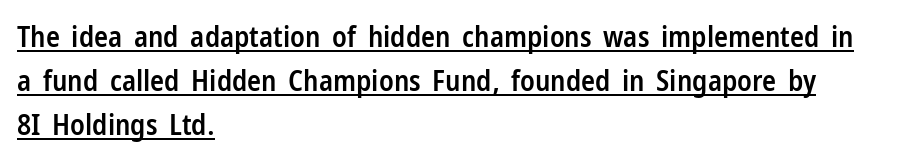
Q: Is the text bold? A: Semi-bold.
Q: Is the text italic (slanted)? A: No, it is upright.
Q: Is the typeface a serif or a sans-serif typeface? A: Sans-serif.
Q: Is the text underlined? A: Yes.
Q: How is the paragraph aligned? A: Left-aligned.
Q: Is the spacing between letters normal or unusually wide? A: Normal.
Q: Is the spacing between lines tight, normal or loose? A: Normal.
Q: Width (condensed, normal, or wide)? A: Condensed.
Q: Stroke contrast? A: Low.
Q: x-height? A: Medium.
Q: Monospaced? A: No.
